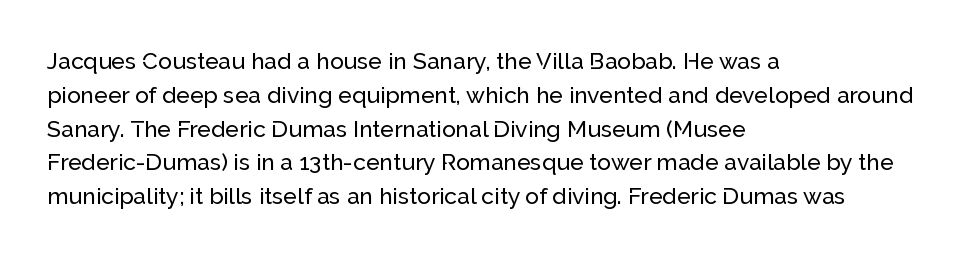
The image shows 23 px text type, upright; set left-aligned, normal line spacing (1.47x), normal letter spacing, not underlined.
